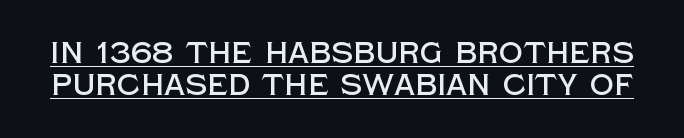
If you drew a line through each stem, it would be perfectly vertical. Each letter's strokes conclude bluntly, with no projecting serifs. The rendering uses natural spacing where letterforms have individual widths. Standard letterfit; no display-style spreading of the glyphs.
